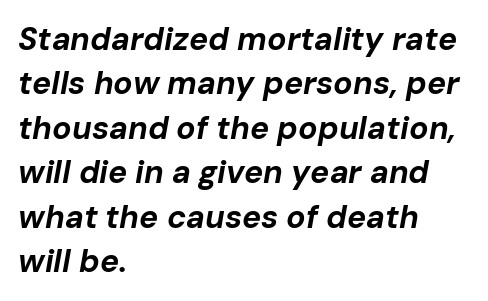
{"italic": "yes", "lean": "right", "slant_degrees": 10, "bold": "yes", "weight": "bold", "width": "normal", "stroke_contrast": "low", "x_height": "medium", "monospaced": "no", "underline": "no", "align": "left", "line_spacing": "normal", "line_spacing_ratio": 1.39, "letter_spacing": "normal", "letter_spacing_em": 0.0, "glyph_px": 32}
